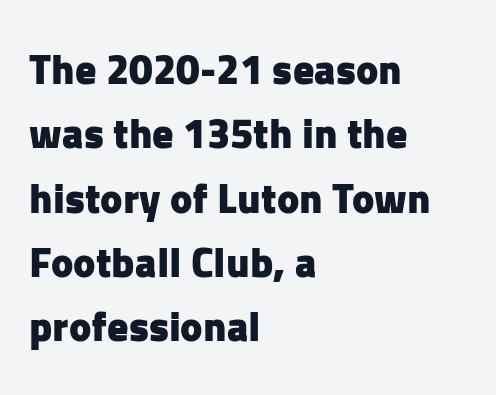
Q: Is the text bold? A: Yes.
Q: Is the text italic (slanted)? A: No, it is upright.
Q: Is the typeface a serif or a sans-serif typeface? A: Sans-serif.
Q: Is the text underlined? A: No.
Q: How is the paragraph aligned? A: Left-aligned.
Q: Is the spacing between letters normal or unusually wide? A: Normal.
Q: Is the spacing between lines tight, normal or loose? A: Normal.
Q: Width (condensed, normal, or wide)? A: Normal.
Q: Stroke contrast? A: Low.
Q: x-height? A: Medium.
Q: Monospaced? A: No.
